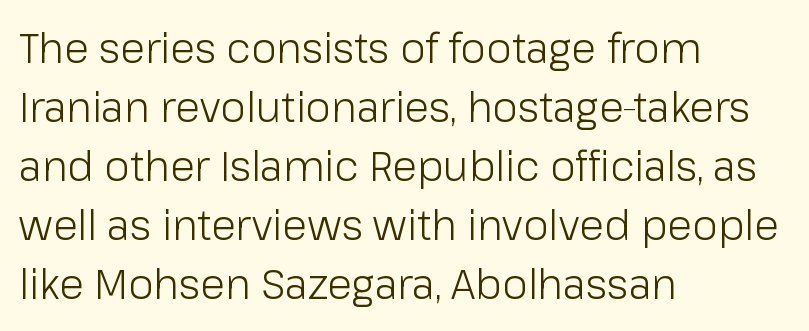
The image shows 41 px light sans-serif type, upright; set left-aligned, normal line spacing (1.44x), normal letter spacing, not underlined; low stroke contrast and a medium x-height.
